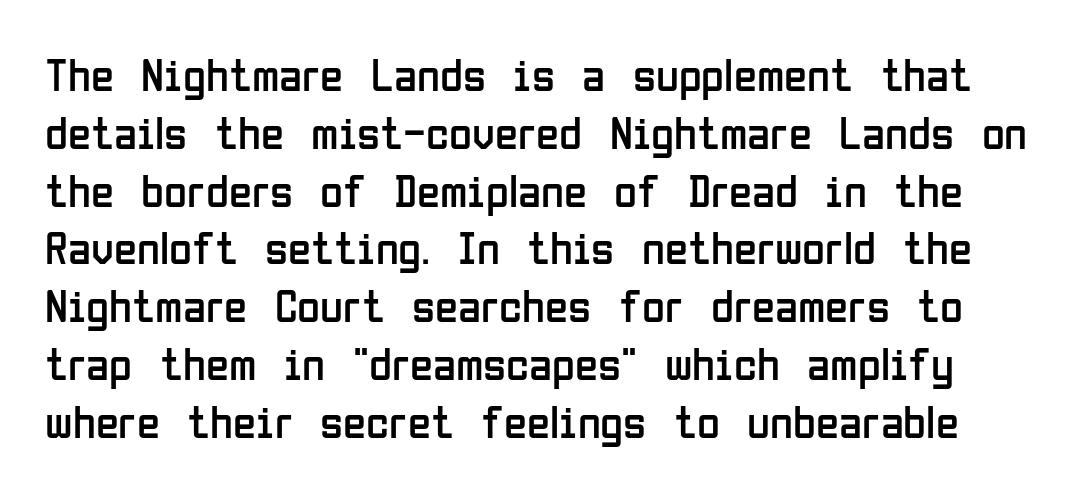
Character widths vary here, with narrow letters taking less room than wide ones. The axis of the letterforms is exactly vertical. Check where the strokes stop: nothing finishes them off — pure sans. The gap between lines stays unmarked. Is the type heavy? It reads as light-to-regular instead.
